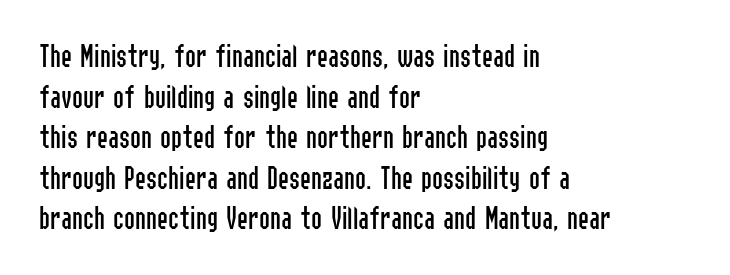
Q: Is the text bold? A: No.
Q: Is the text italic (slanted)? A: No, it is upright.
Q: Is the typeface a serif or a sans-serif typeface? A: Sans-serif.
Q: Is the text underlined? A: No.
Q: How is the paragraph aligned? A: Left-aligned.
Q: Is the spacing between letters normal or unusually wide? A: Normal.
Q: Width (condensed, normal, or wide)? A: Condensed.
Q: Stroke contrast? A: Low.
Q: x-height? A: Medium.
Q: Monospaced? A: No.
